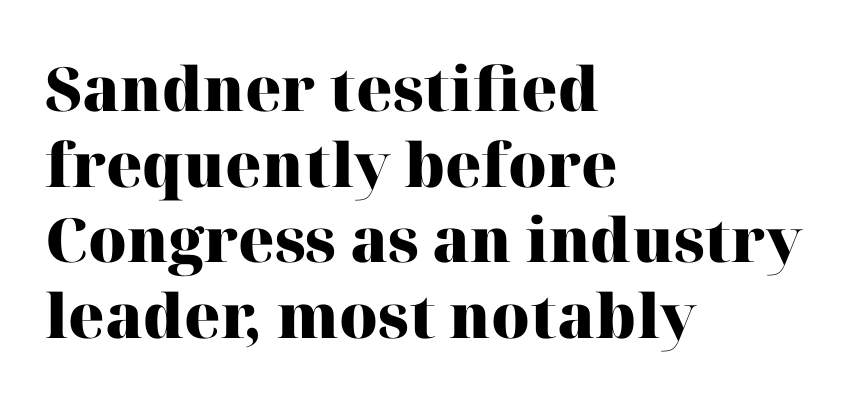
{"serif": "yes", "italic": "no", "bold": "yes", "weight": "heavy", "width": "normal", "stroke_contrast": "high", "x_height": "medium", "monospaced": "no", "underline": "no", "align": "left", "line_spacing_ratio": 1.24, "letter_spacing": "normal", "letter_spacing_em": 0.0, "glyph_px": 61}
